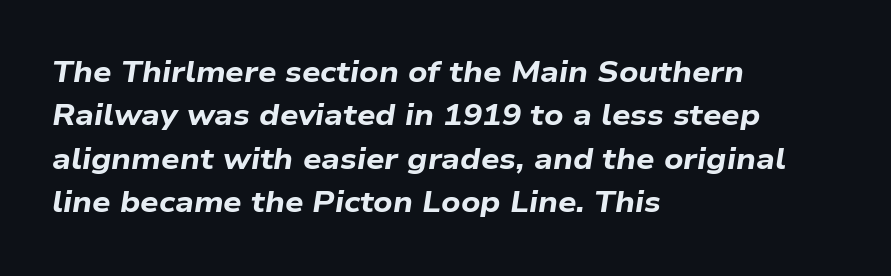
{"italic": "yes", "lean": "right", "slant_degrees": 9, "bold": "yes", "weight": "bold", "width": "wide", "stroke_contrast": "low", "x_height": "medium", "monospaced": "no", "underline": "no", "align": "left", "line_spacing": "normal", "line_spacing_ratio": 1.5, "letter_spacing": "normal", "letter_spacing_em": 0.0, "glyph_px": 29}
